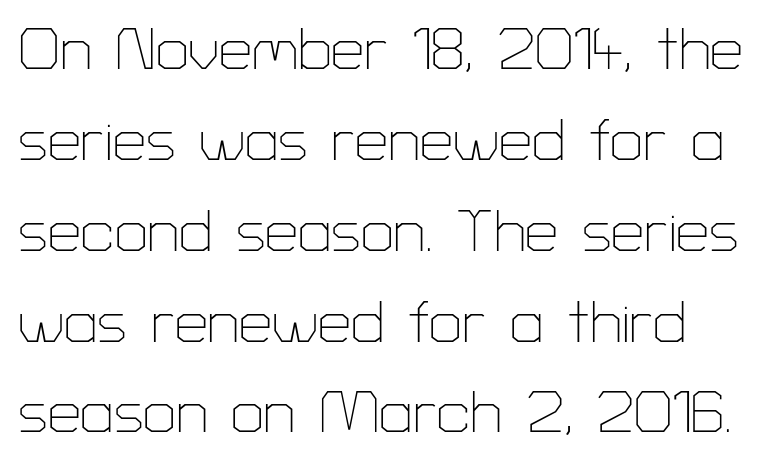
Q: Is the text bold? A: No.
Q: Is the text italic (slanted)? A: No, it is upright.
Q: Is the typeface a serif or a sans-serif typeface? A: Sans-serif.
Q: Is the text underlined? A: No.
Q: How is the paragraph aligned? A: Left-aligned.
Q: Is the spacing between letters normal or unusually wide? A: Normal.
Q: Is the spacing between lines tight, normal or loose? A: Normal.
Q: Width (condensed, normal, or wide)? A: Normal.
Q: Stroke contrast? A: Low.
Q: x-height? A: Medium.
Q: Monospaced? A: No.
